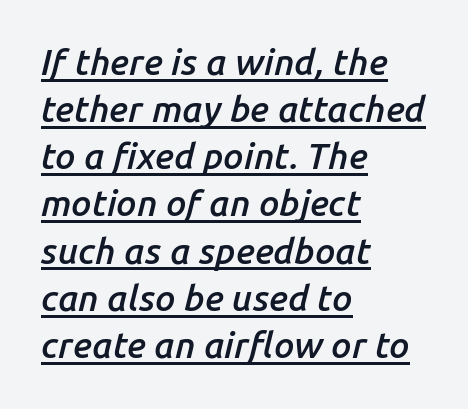
Q: Is the text bold? A: Semi-bold.
Q: Is the text italic (slanted)? A: Yes, it leans right by about 14 degrees.
Q: Is the text underlined? A: Yes.
Q: How is the paragraph aligned? A: Left-aligned.
Q: Is the spacing between letters normal or unusually wide? A: Normal.
Q: Is the spacing between lines tight, normal or loose? A: Normal.
Q: Width (condensed, normal, or wide)? A: Normal.
Q: Stroke contrast? A: Low.
Q: x-height? A: Medium.
Q: Monospaced? A: No.
